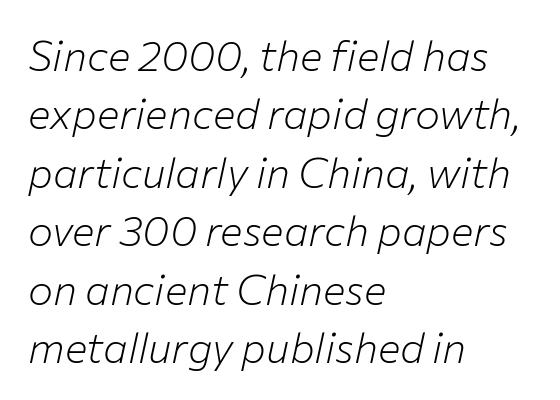
Students, note that the glyphs here touch the page at normal intervals. Think of a printed novel: that variable character pitch is what you see here. The setting favours the left margin, as ordinary paragraphs usually do. Regular leading.
